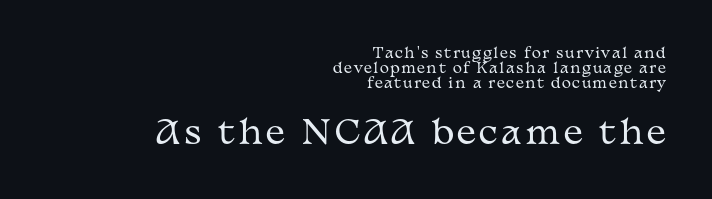
The image shows 33 px regular-weight, wide serif type, upright; set right-aligned, tight line spacing (1.06x), not underlined; the second (bottom) block is 2.36x larger; medium stroke contrast and a medium x-height.
